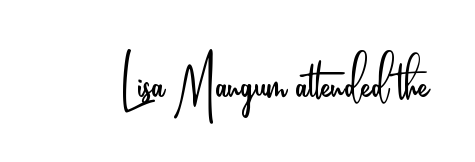
{"serif": "no", "bold": "no", "weight": "light", "width": "condensed", "stroke_contrast": "low", "x_height": "small", "monospaced": "no", "underline": "no", "letter_spacing": "normal", "letter_spacing_em": 0.0, "glyph_px": 75}
